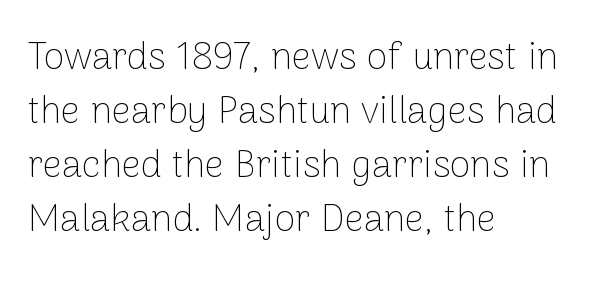
The tracking reads as untouched default to a designer's eye. The glyphs are unaccompanied by any horizontal stroke below them. Spacing verdict: proportional, widths tailored to each character. If you drew a line through each stem, it would be perfectly vertical. Is this a sans? Yes — the strokes have no serifs. These glyphs show unthickened strokes, regular width or finer.
